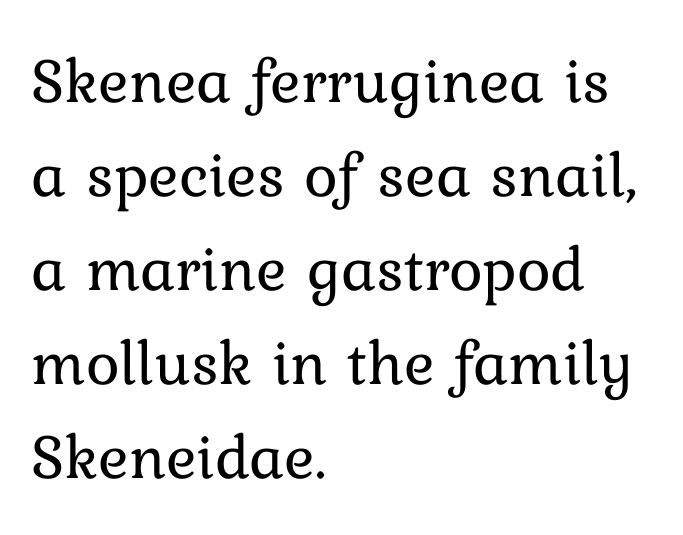
Q: Is the text bold? A: No.
Q: Is the text italic (slanted)? A: No, it is upright.
Q: Is the text underlined? A: No.
Q: How is the paragraph aligned? A: Left-aligned.
Q: Is the spacing between letters normal or unusually wide? A: Normal.
Q: Is the spacing between lines tight, normal or loose? A: Normal.
Q: Width (condensed, normal, or wide)? A: Normal.
Q: Stroke contrast? A: Low.
Q: x-height? A: Medium.
Q: Monospaced? A: No.
